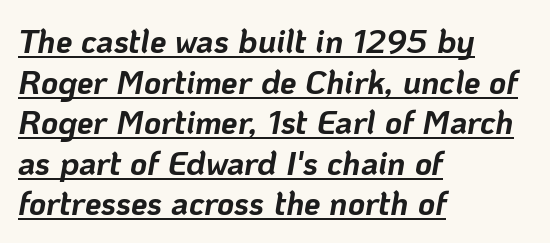
Q: Is the text bold? A: Yes.
Q: Is the text italic (slanted)? A: Yes, it leans right by about 10 degrees.
Q: Is the text underlined? A: Yes.
Q: How is the paragraph aligned? A: Left-aligned.
Q: Is the spacing between letters normal or unusually wide? A: Normal.
Q: Width (condensed, normal, or wide)? A: Normal.
Q: Stroke contrast? A: Low.
Q: x-height? A: Medium.
Q: Monospaced? A: No.
